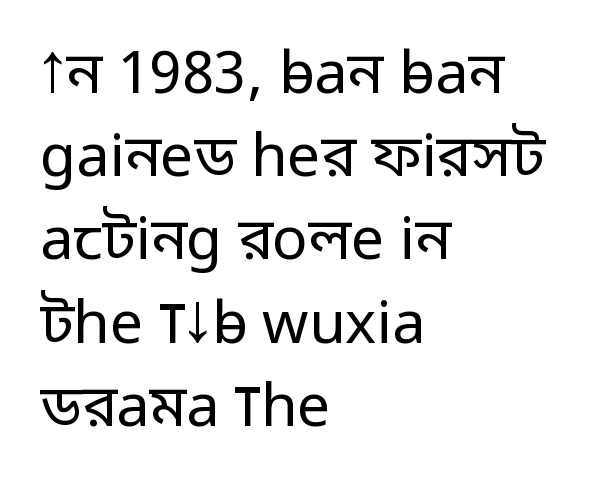
This reads as an unemphasized weight, regular at the heaviest. Each letter keeps its own natural width here, so spacing adapts to shape. The font's upright variant was chosen for this text. Are there feet on the stems? There aren't — it's a sans. Standard letterfit; no display-style spreading of the glyphs. Leading: standard.
